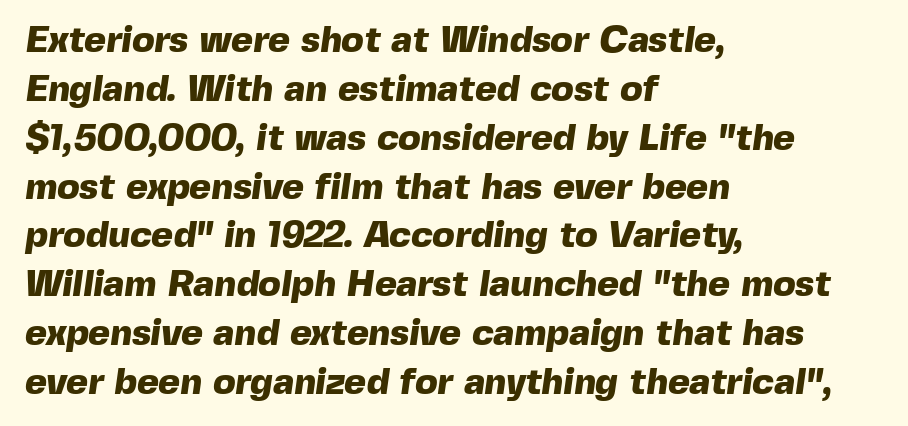
Line beginnings align vertically; line endings do not. The gap between lines stays unmarked. A full-strength bold gives these letters their thick strokes. Is this a fixed-width face? No — the glyphs have proportional, varying widths. Normally led — the rows are evenly, conventionally spaced. Typographically, this falls in the sans-serif category.
